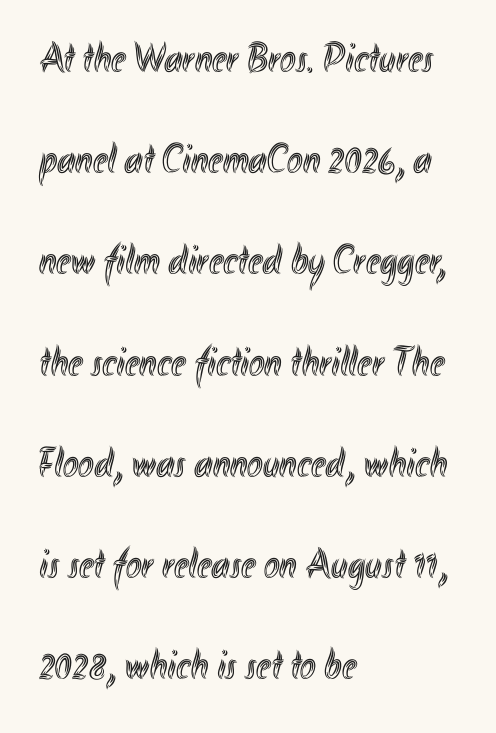
The image shows 42 px condensed type; set left-aligned, loose line spacing (2.41x), normal letter spacing, not underlined; a small x-height.
